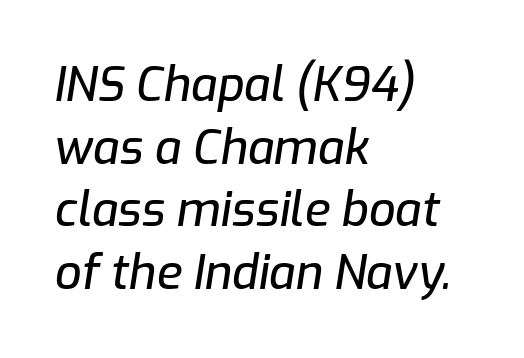
If you measured baseline to baseline, you'd find a middling distance. Short note: letters normally spaced. A classic flush-left, rag-right setting is used for this passage. Honestly, there is no underline to notice here at all.
